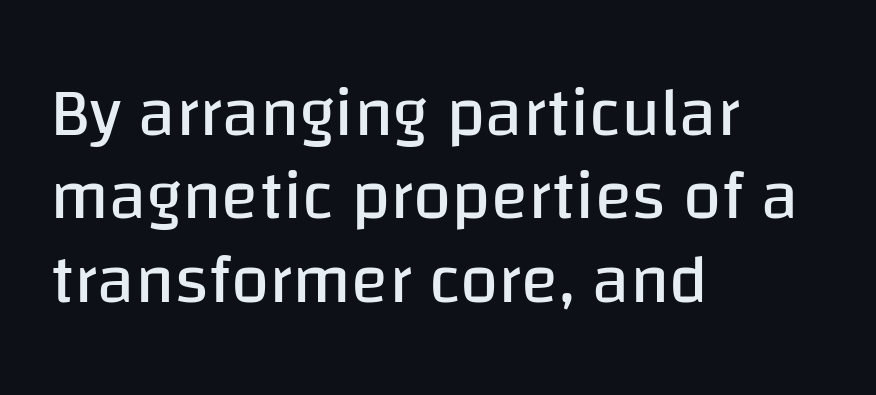
A quiet, ordinary-to-light weight characterises the typeface. A typesetter would call this zero additional tracking. The foot of each line stays bare and open. Posture: upright roman. The type family on display is of the sans-serif kind. Proportional: the letters do not fall into vertical columns.
